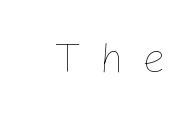
The image shows 42 px thin type, upright; set unusually wide letter spacing (+0.42 em), not underlined; low stroke contrast and a medium x-height.
